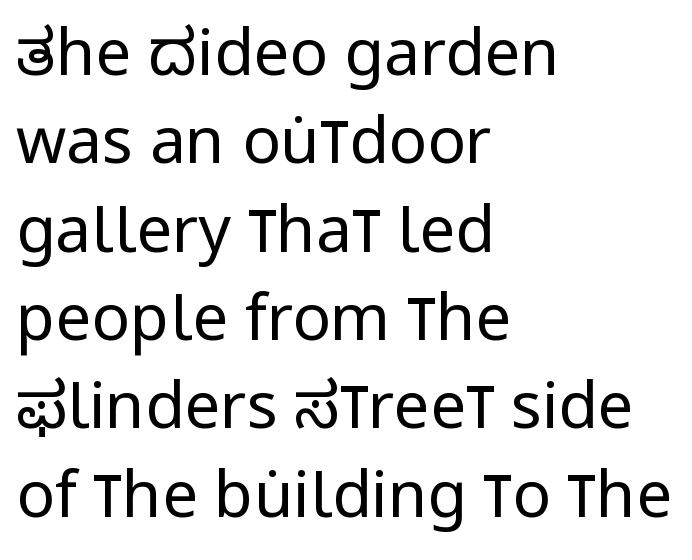
Spacing verdict: proportional, widths tailored to each character. Honestly, the row spacing looks completely unremarkable. Layout note: lines flush left. Examine the stroke ends and you'll find no serifs.
